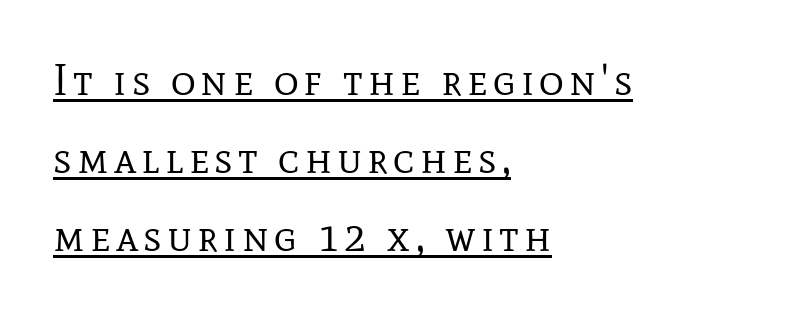
{"serif": "yes", "italic": "no", "bold": "no", "weight": "regular", "width": "normal", "stroke_contrast": "low", "x_height": "medium", "monospaced": "no", "underline": "yes", "align": "left", "line_spacing_ratio": 1.81, "glyph_px": 43}
